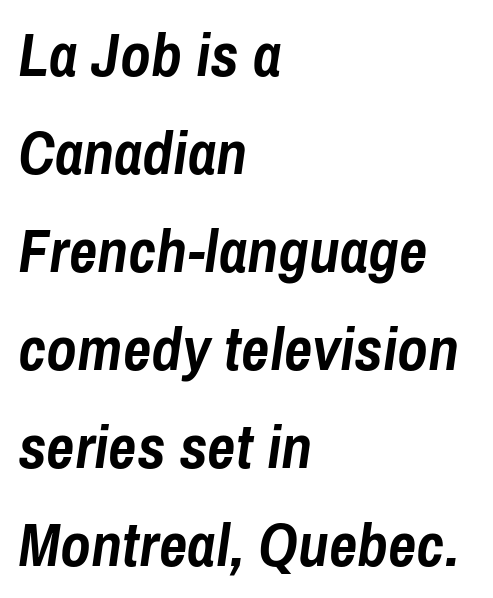
Q: Is the text bold? A: Yes.
Q: Is the text italic (slanted)? A: Yes, it leans right by about 8 degrees.
Q: Is the text underlined? A: No.
Q: How is the paragraph aligned? A: Left-aligned.
Q: Is the spacing between letters normal or unusually wide? A: Normal.
Q: Is the spacing between lines tight, normal or loose? A: Normal.
Q: Width (condensed, normal, or wide)? A: Condensed.
Q: Stroke contrast? A: Low.
Q: x-height? A: Medium.
Q: Monospaced? A: No.
